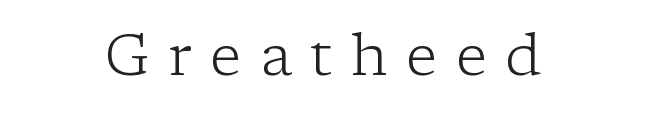
The image shows 58 px light serif type, upright; set unusually wide letter spacing (+0.32 em), not underlined; low stroke contrast and a medium x-height.
